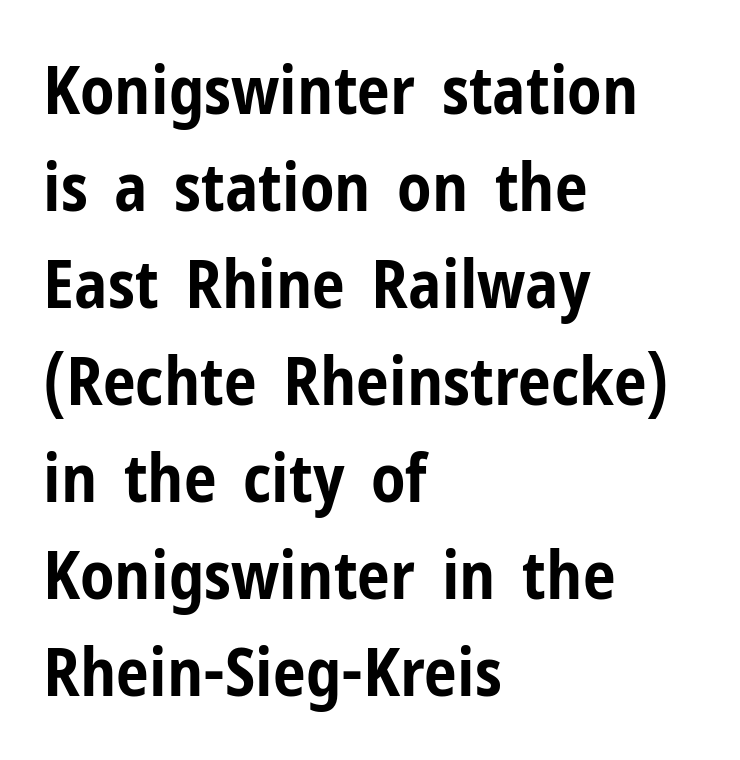
Q: Is the text bold? A: Yes.
Q: Is the text italic (slanted)? A: No, it is upright.
Q: Is the typeface a serif or a sans-serif typeface? A: Sans-serif.
Q: Is the text underlined? A: No.
Q: How is the paragraph aligned? A: Left-aligned.
Q: Is the spacing between letters normal or unusually wide? A: Normal.
Q: Is the spacing between lines tight, normal or loose? A: Normal.
Q: Width (condensed, normal, or wide)? A: Condensed.
Q: Stroke contrast? A: Low.
Q: x-height? A: Medium.
Q: Monospaced? A: No.
